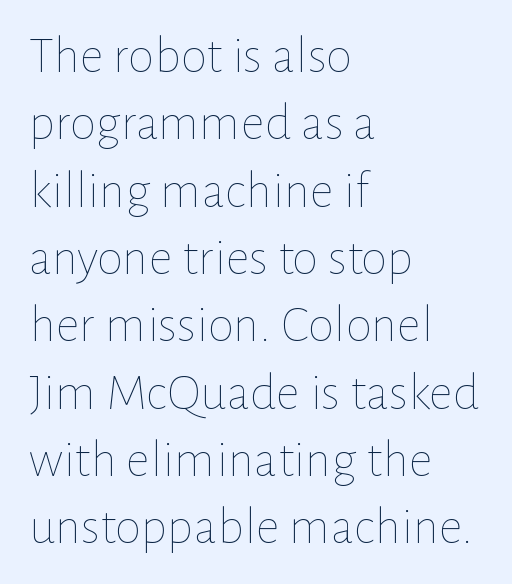
Q: Is the text bold? A: No.
Q: Is the text italic (slanted)? A: No, it is upright.
Q: Is the text underlined? A: No.
Q: How is the paragraph aligned? A: Left-aligned.
Q: Is the spacing between letters normal or unusually wide? A: Normal.
Q: Is the spacing between lines tight, normal or loose? A: Normal.
Q: Width (condensed, normal, or wide)? A: Normal.
Q: Stroke contrast? A: Low.
Q: x-height? A: Medium.
Q: Monospaced? A: No.
